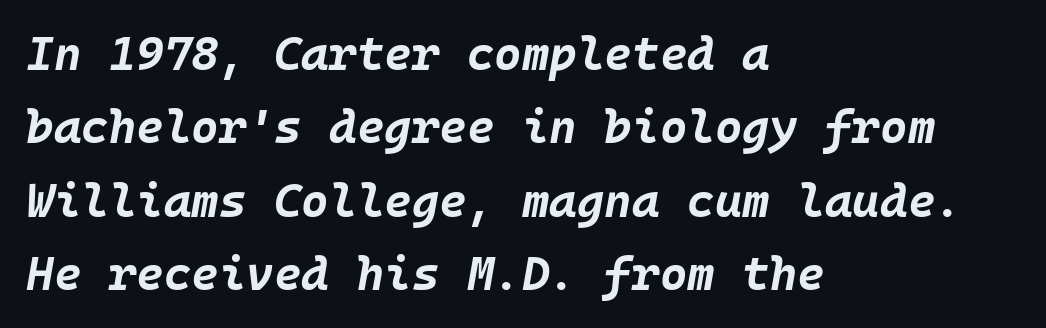
The image shows 47 px bold type, italic (leaning right); set left-aligned, normal line spacing (1.56x), normal letter spacing, not underlined; low stroke contrast and a large x-height.
